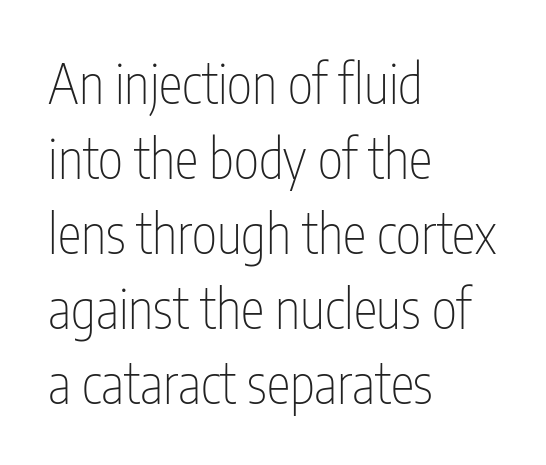
Is this a sans? Yes — the strokes have no serifs. This rendering uses left alignment, leaving the right contour irregular. The vertical gap from one line to the next is medium. The space directly below the letters is spotless.
